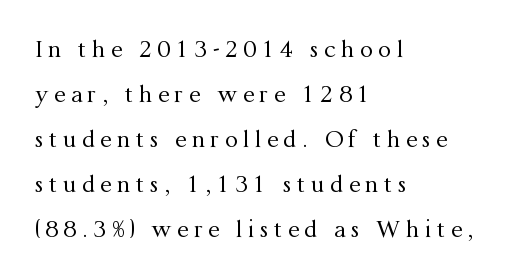
The image shows 23 px text type, upright; set left-aligned, loose line spacing (1.96x), unusually wide letter spacing (+0.24 em), not underlined.
